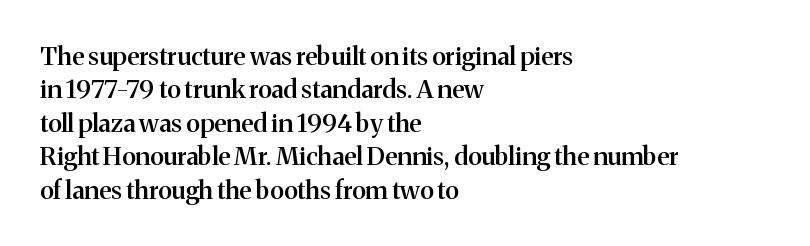
{"italic": "no", "bold": "semi", "underline": "no", "align": "left", "line_spacing": "normal", "line_spacing_ratio": 1.34, "letter_spacing": "normal", "letter_spacing_em": 0.0, "glyph_px": 25}
